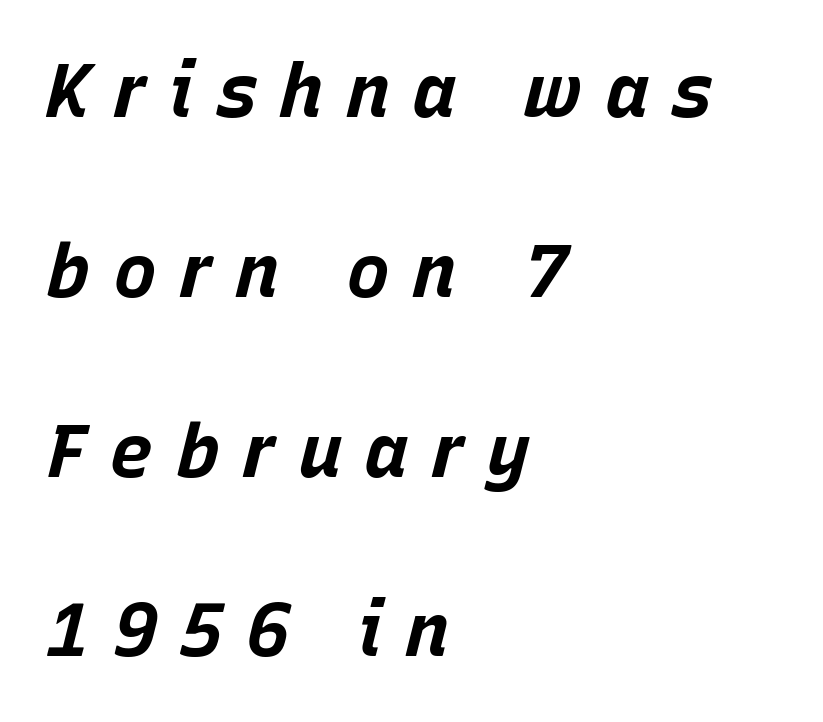
Q: Is the text bold? A: Yes.
Q: Is the text italic (slanted)? A: Yes, it leans right by about 15 degrees.
Q: Is the text underlined? A: No.
Q: How is the paragraph aligned? A: Left-aligned.
Q: Is the spacing between letters normal or unusually wide? A: Unusually wide.
Q: Is the spacing between lines tight, normal or loose? A: Loose.
Q: Width (condensed, normal, or wide)? A: Normal.
Q: Stroke contrast? A: Low.
Q: x-height? A: Large.
Q: Monospaced? A: No.
